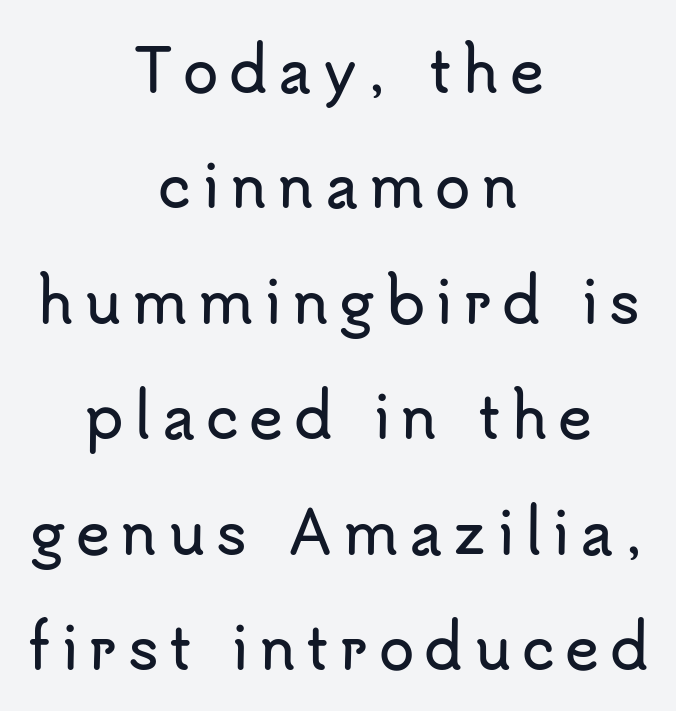
The type family on display is of the sans-serif kind. Notice the wide empty band between every row — that's loose leading. The letters stand straight up with perfectly vertical stems. The rendering uses natural spacing where letterforms have individual widths. The baseline area is clear. Leftover space on each line is divided equally before and after the words.
